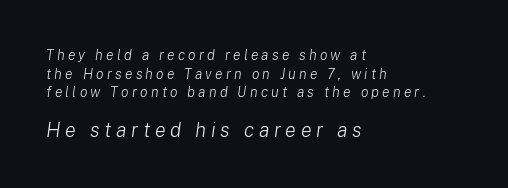
The image shows 20 px text type, italic (leaning right); set left-aligned, normal line spacing (1.33x), unusually wide letter spacing (+0.23 em), not underlined; the second (bottom) block is 1.43x larger.
